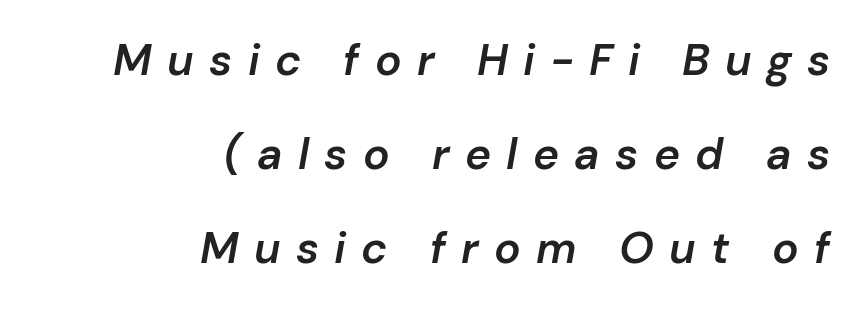
Q: Is the text bold? A: Semi-bold.
Q: Is the text italic (slanted)? A: Yes, it leans right by about 10 degrees.
Q: Is the text underlined? A: No.
Q: How is the paragraph aligned? A: Right-aligned.
Q: Is the spacing between letters normal or unusually wide? A: Unusually wide.
Q: Is the spacing between lines tight, normal or loose? A: Loose.
Q: Width (condensed, normal, or wide)? A: Normal.
Q: Stroke contrast? A: Low.
Q: x-height? A: Medium.
Q: Monospaced? A: No.
